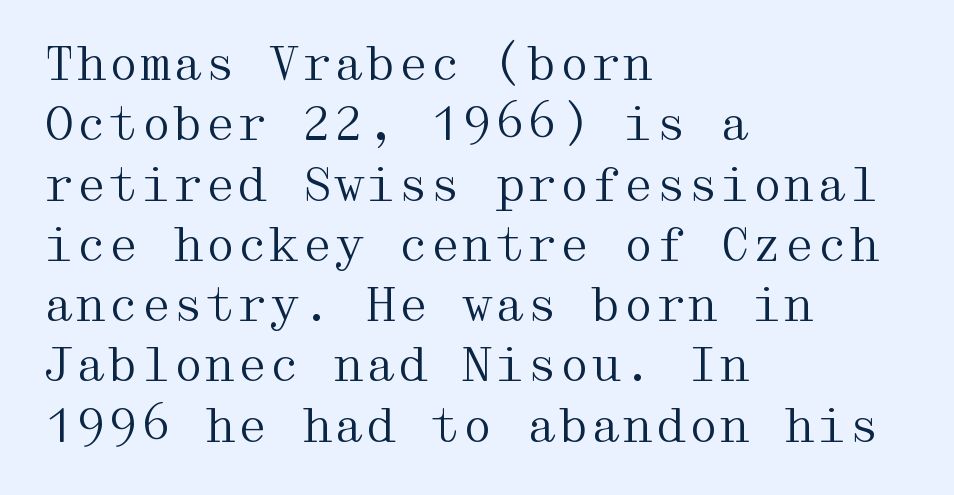
Q: Is the text bold? A: No.
Q: Is the text italic (slanted)? A: No, it is upright.
Q: Is the typeface a serif or a sans-serif typeface? A: Serif.
Q: Is the text underlined? A: No.
Q: How is the paragraph aligned? A: Left-aligned.
Q: Is the spacing between letters normal or unusually wide? A: Normal.
Q: Is the spacing between lines tight, normal or loose? A: Normal.
Q: Width (condensed, normal, or wide)? A: Wide.
Q: Stroke contrast? A: Medium.
Q: x-height? A: Medium.
